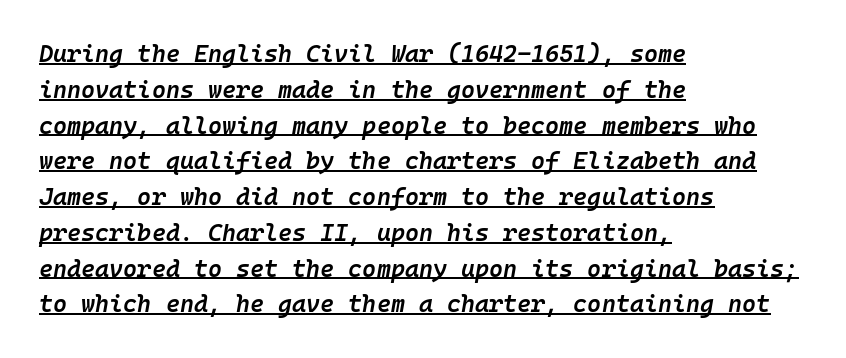
{"italic": "yes", "lean": "right", "slant_degrees": 10, "bold": "semi", "underline": "yes", "align": "left", "line_spacing": "normal", "line_spacing_ratio": 1.49, "letter_spacing": "normal", "letter_spacing_em": 0.0, "glyph_px": 24}
